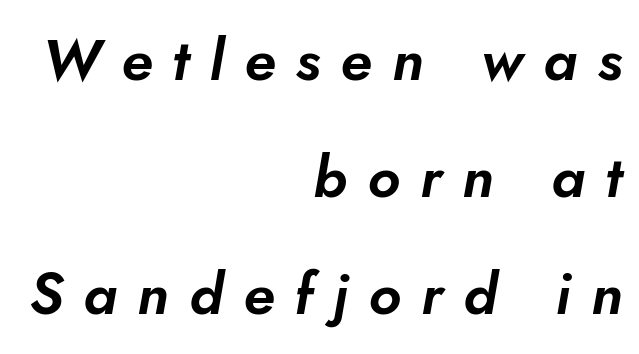
The image shows 58 px text type, italic (leaning right); set right-aligned, loose line spacing (2.02x), unusually wide letter spacing (+0.35 em), not underlined; low stroke contrast and a small x-height.
